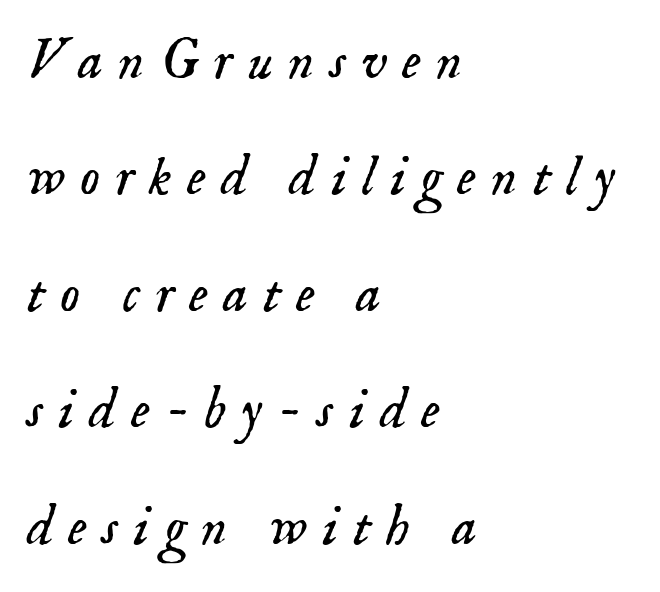
{"serif": "yes", "italic": "yes", "lean": "right", "slant_degrees": 18, "bold": "no", "weight": "light", "width": "normal", "stroke_contrast": "low", "x_height": "small", "monospaced": "no", "underline": "no", "align": "left", "line_spacing": "loose", "line_spacing_ratio": 2.08, "letter_spacing": "wide", "letter_spacing_em": 0.27, "glyph_px": 56}
